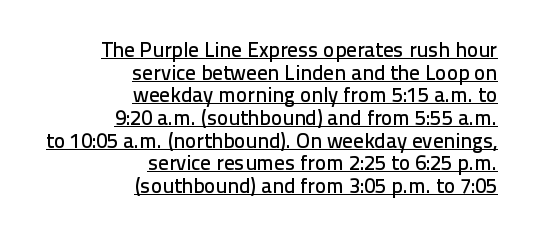
{"italic": "no", "underline": "yes", "align": "right", "line_spacing": "tight", "line_spacing_ratio": 1.08, "letter_spacing": "normal", "letter_spacing_em": 0.0, "glyph_px": 21}
